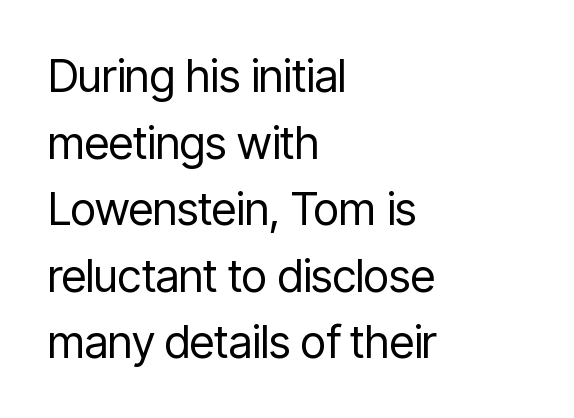
{"serif": "no", "italic": "no", "bold": "no", "weight": "regular", "width": "condensed", "stroke_contrast": "low", "x_height": "medium", "monospaced": "no", "underline": "no", "align": "left", "line_spacing": "normal", "line_spacing_ratio": 1.48, "letter_spacing": "normal", "letter_spacing_em": 0.0, "glyph_px": 45}
